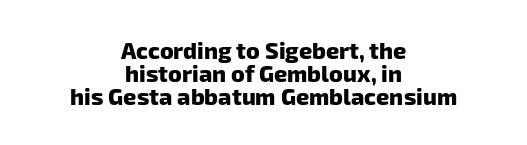
The image shows 23 px bold type; set centered, tight line spacing (1.0x), normal letter spacing, not underlined.
